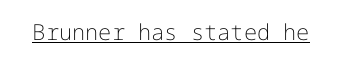
Q: Is the text bold? A: No.
Q: Is the text italic (slanted)? A: No, it is upright.
Q: Is the text underlined? A: Yes.
Q: Is the spacing between letters normal or unusually wide? A: Normal.
